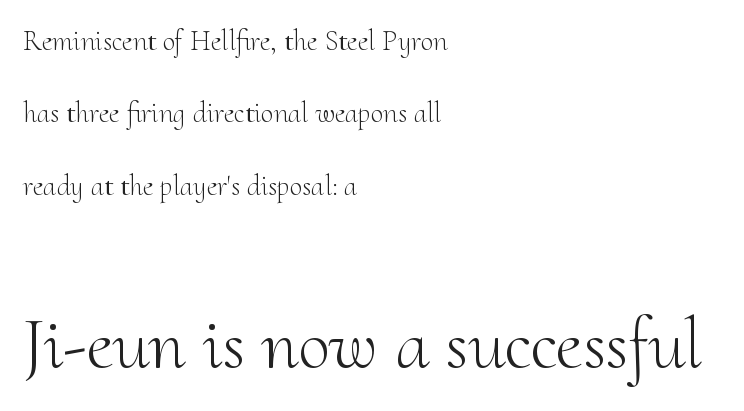
The image shows 73 px light serif type, upright; set left-aligned, loose line spacing (2.5x), normal letter spacing, not underlined; the second (bottom) block is 2.52x larger; medium stroke contrast and a small x-height.
